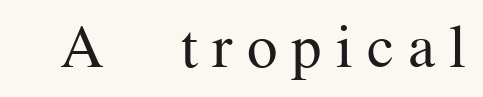
Stems here are at most as thick as an everyday book face. Serifs: yes, visible at the terminals of the letterforms. The words here are not underlined. In terms of letterspacing, this is a distinctly airy, spread setting.
